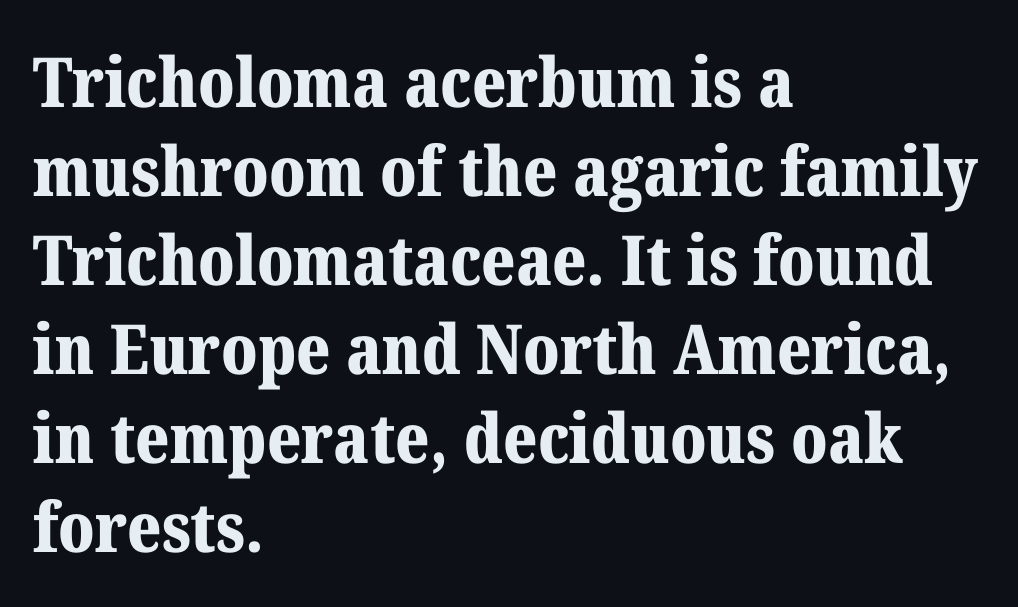
{"serif": "yes", "italic": "no", "bold": "yes", "weight": "bold", "width": "normal", "stroke_contrast": "medium", "x_height": "medium", "monospaced": "no", "underline": "no", "align": "left", "line_spacing": "normal", "line_spacing_ratio": 1.29, "letter_spacing": "normal", "letter_spacing_em": 0.0, "glyph_px": 69}
